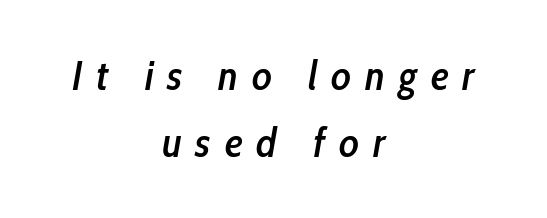
Q: Is the text bold? A: Semi-bold.
Q: Is the text italic (slanted)? A: Yes, it leans right by about 10 degrees.
Q: Is the text underlined? A: No.
Q: How is the paragraph aligned? A: Centered.
Q: Is the spacing between letters normal or unusually wide? A: Unusually wide.
Q: Is the spacing between lines tight, normal or loose? A: Normal.
Q: Width (condensed, normal, or wide)? A: Condensed.
Q: Stroke contrast? A: Low.
Q: x-height? A: Medium.
Q: Monospaced? A: No.
